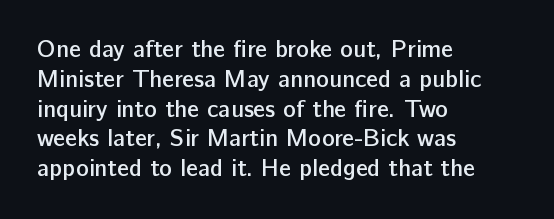
{"italic": "no", "bold": "semi", "underline": "no", "align": "left", "line_spacing_ratio": 1.24, "letter_spacing": "normal", "letter_spacing_em": 0.0, "glyph_px": 24}
